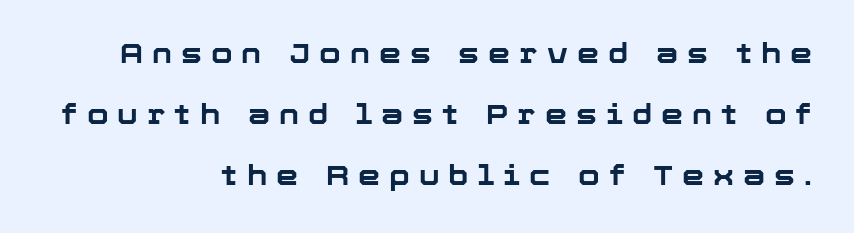
These words are printed bold, with thick strokes throughout. The face used here is a sans, in the tradition of grotesques and geometrics. The typography opts for an upright posture over an oblique one. Alignment: flush right. Is this a fixed-width face? No — the glyphs have proportional, varying widths.
